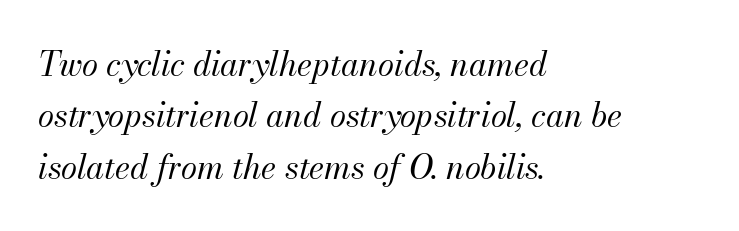
Q: Is the text bold? A: No.
Q: Is the text italic (slanted)? A: Yes, it leans right by about 13 degrees.
Q: Is the text underlined? A: No.
Q: How is the paragraph aligned? A: Left-aligned.
Q: Is the spacing between letters normal or unusually wide? A: Normal.
Q: Is the spacing between lines tight, normal or loose? A: Normal.
Q: Width (condensed, normal, or wide)? A: Normal.
Q: Stroke contrast? A: Medium.
Q: x-height? A: Small.
Q: Monospaced? A: No.
